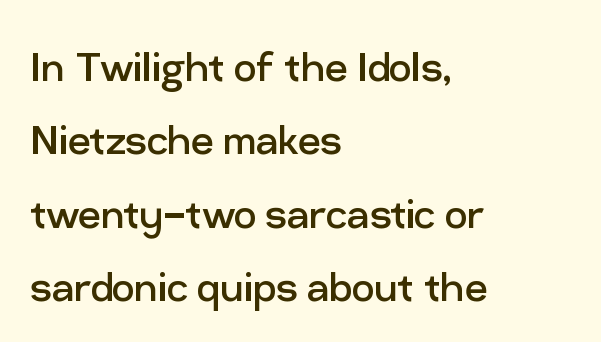
Each new line begins a customary step beneath the previous one. Glance below the letters and you will spot only blank space. This rendering leaves character spacing at its baseline value. This is the regular roman posture of the typeface.
